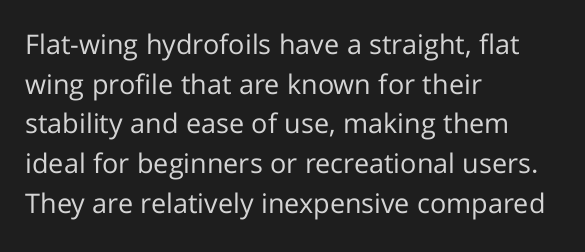
{"italic": "no", "bold": "no", "underline": "no", "align": "left", "line_spacing": "normal", "line_spacing_ratio": 1.47, "letter_spacing": "normal", "letter_spacing_em": 0.0, "glyph_px": 27}
